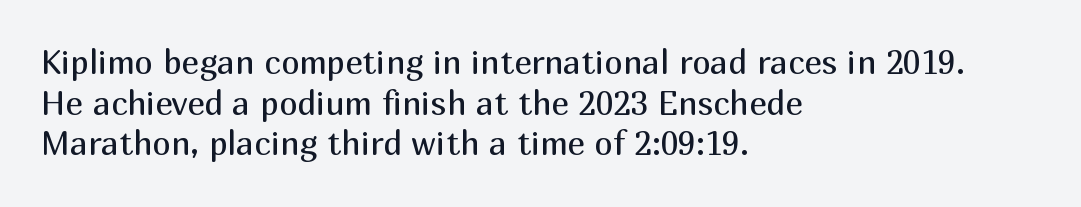
The image shows 33 px regular-weight sans-serif type, upright; set left-aligned, line spacing 1.23x, normal letter spacing, not underlined; medium stroke contrast and a medium x-height.
